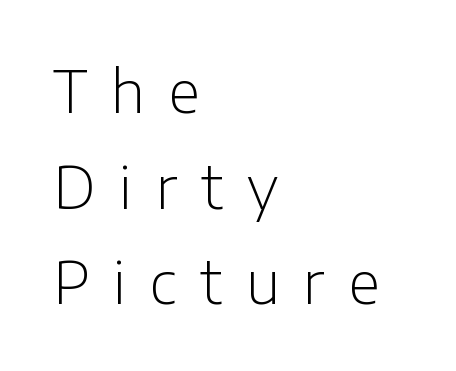
{"serif": "no", "italic": "no", "bold": "no", "weight": "light", "width": "normal", "stroke_contrast": "low", "x_height": "medium", "monospaced": "no", "underline": "no", "align": "left", "line_spacing": "normal", "line_spacing_ratio": 1.65, "letter_spacing": "wide", "letter_spacing_em": 0.41, "glyph_px": 58}
